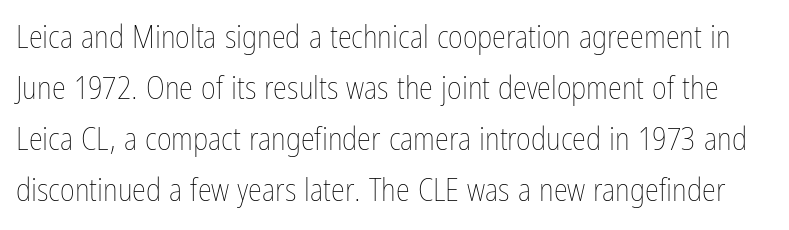
Q: Is the text bold? A: No.
Q: Is the text italic (slanted)? A: No, it is upright.
Q: Is the text underlined? A: No.
Q: Is the spacing between letters normal or unusually wide? A: Normal.
Q: Is the spacing between lines tight, normal or loose? A: Normal.
Q: Width (condensed, normal, or wide)? A: Condensed.
Q: Stroke contrast? A: Low.
Q: x-height? A: Medium.
Q: Monospaced? A: No.
